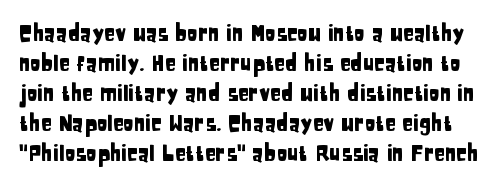
The image shows 22 px text type, upright; set normal line spacing (1.36x), normal letter spacing, not underlined.
